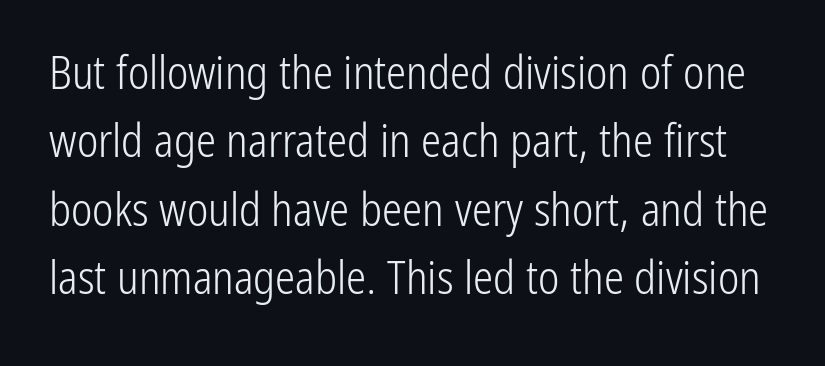
The image shows 45 px light, condensed sans-serif type, upright; set normal line spacing (1.52x), normal letter spacing, not underlined; low stroke contrast and a medium x-height.
